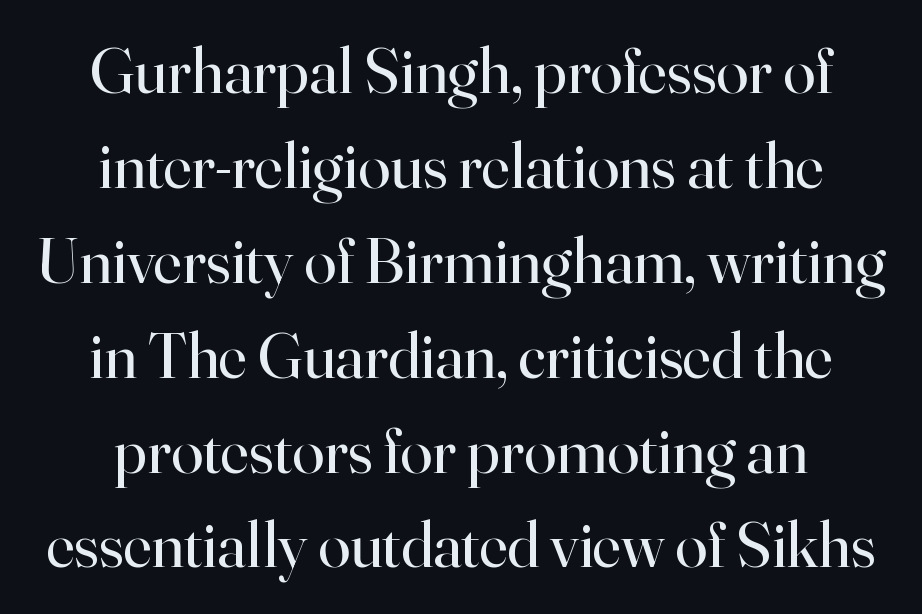
The image shows 65 px regular-weight serif type, upright; set centered, normal line spacing (1.46x), normal letter spacing, not underlined; high stroke contrast and a small x-height.
